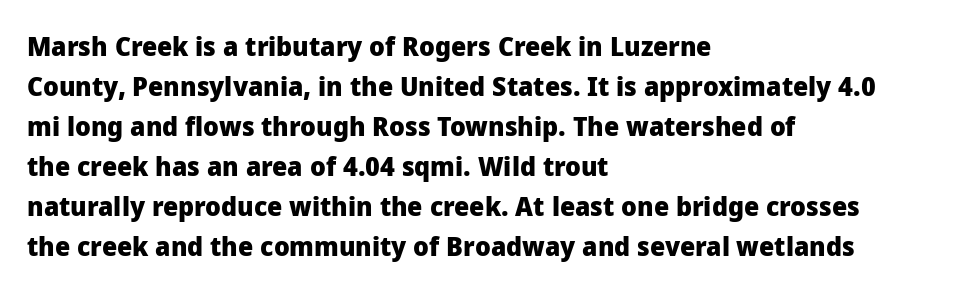
A student would call this left alignment; a typographer would say flush left, rag right. Lines of text with bare space underneath. Does the weight exceed regular? Yes, all the way to bold. Posture: vertical. The rows are spaced the way most documents space them. In terms of letterspacing, this is plain default setting.
